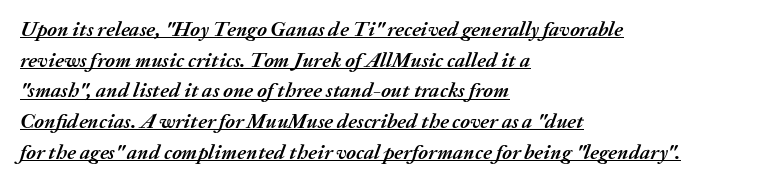
{"italic": "yes", "lean": "right", "slant_degrees": 20, "bold": "yes", "underline": "yes", "align": "left", "line_spacing": "normal", "line_spacing_ratio": 1.46, "letter_spacing": "normal", "letter_spacing_em": 0.0, "glyph_px": 21}
